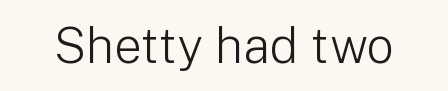
{"serif": "no", "italic": "no", "bold": "no", "weight": "light", "width": "normal", "stroke_contrast": "low", "x_height": "medium", "monospaced": "no", "underline": "no", "letter_spacing": "normal", "letter_spacing_em": 0.0, "glyph_px": 49}
